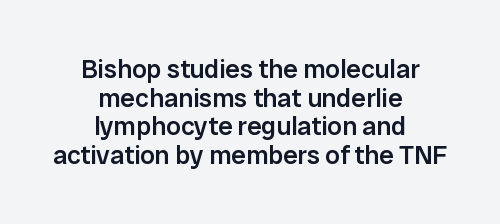
The image shows 26 px text type, upright; set centered, tight line spacing (1.1x), normal letter spacing, not underlined.
